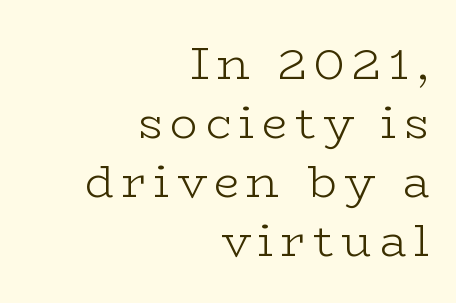
The image shows 46 px light, wide serif type, upright; set right-aligned, normal line spacing (1.28x), not underlined; low stroke contrast and a medium x-height.
